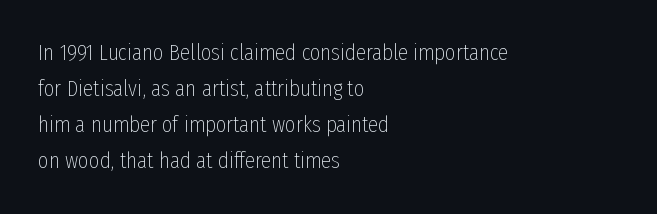
{"italic": "no", "bold": "no", "underline": "no", "align": "left", "line_spacing": "normal", "line_spacing_ratio": 1.57, "letter_spacing": "normal", "letter_spacing_em": 0.0, "glyph_px": 23}
